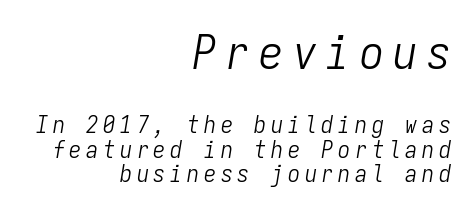
{"italic": "yes", "lean": "right", "slant_degrees": 9, "bold": "no", "weight": "light", "width": "condensed", "stroke_contrast": "low", "x_height": "medium", "monospaced": "yes", "underline": "no", "align": "right", "line_spacing": "tight", "line_spacing_ratio": 1.02, "letter_spacing": "wide", "letter_spacing_em": 0.2, "larger_block": "first", "size_ratio": 2.0, "glyph_px": 48}
